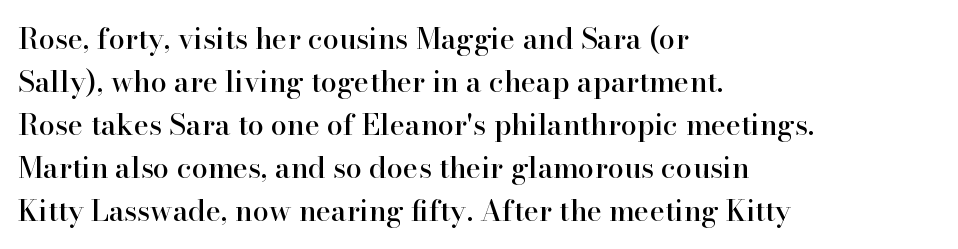
Q: Is the text italic (slanted)? A: No, it is upright.
Q: Is the typeface a serif or a sans-serif typeface? A: Serif.
Q: Is the text underlined? A: No.
Q: How is the paragraph aligned? A: Left-aligned.
Q: Is the spacing between letters normal or unusually wide? A: Normal.
Q: Is the spacing between lines tight, normal or loose? A: Normal.
Q: Width (condensed, normal, or wide)? A: Normal.
Q: Stroke contrast? A: High.
Q: x-height? A: Small.
Q: Monospaced? A: No.
